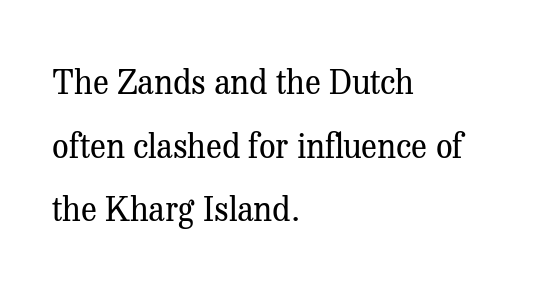
{"serif": "yes", "italic": "no", "bold": "no", "weight": "regular", "width": "normal", "stroke_contrast": "medium", "x_height": "medium", "monospaced": "no", "underline": "no", "align": "left", "line_spacing": "loose", "line_spacing_ratio": 1.93, "letter_spacing": "normal", "letter_spacing_em": 0.0, "glyph_px": 33}
